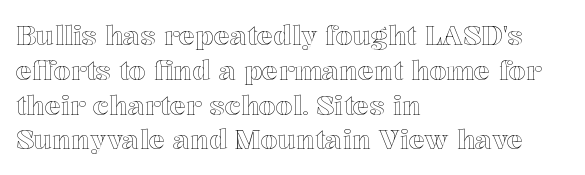
The image shows 27 px text type, upright; set left-aligned, normal line spacing (1.29x), normal letter spacing, not underlined.
